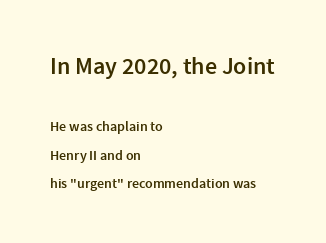
The image shows 24 px text type, upright; set left-aligned, loose line spacing (2.01x), normal letter spacing, not underlined; the first (top) block is 1.71x larger.
